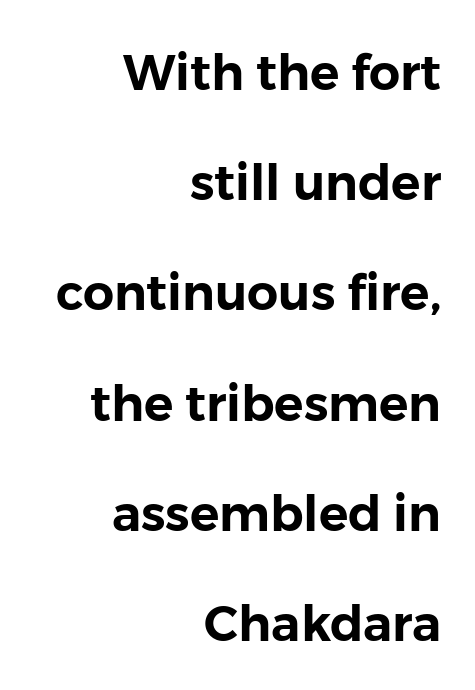
Vertically, the passage feels expansive, rows floating well apart. The compositor pushed each line to the right boundary. No italicization has been applied; the sample stays upright. The letters advance in unequal steps, a hallmark of proportional type. The letters sit at their default tracking, neither squeezed nor spread.
